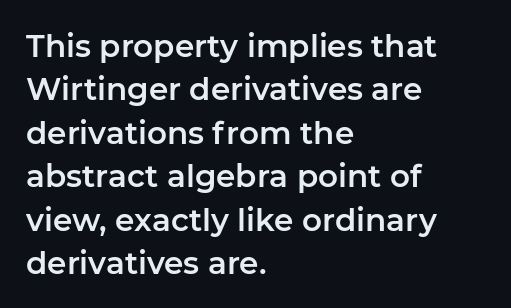
Q: Is the text italic (slanted)? A: No, it is upright.
Q: Is the typeface a serif or a sans-serif typeface? A: Sans-serif.
Q: Is the text underlined? A: No.
Q: How is the paragraph aligned? A: Left-aligned.
Q: Is the spacing between letters normal or unusually wide? A: Normal.
Q: Is the spacing between lines tight, normal or loose? A: Normal.
Q: Width (condensed, normal, or wide)? A: Normal.
Q: Stroke contrast? A: Low.
Q: x-height? A: Medium.
Q: Monospaced? A: No.
